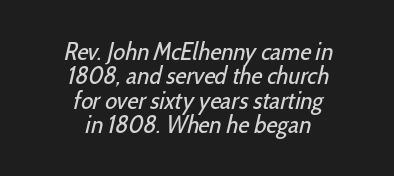
Q: Is the text bold? A: No.
Q: Is the text underlined? A: No.
Q: How is the paragraph aligned? A: Centered.
Q: Is the spacing between letters normal or unusually wide? A: Normal.
Q: Is the spacing between lines tight, normal or loose? A: Tight.
